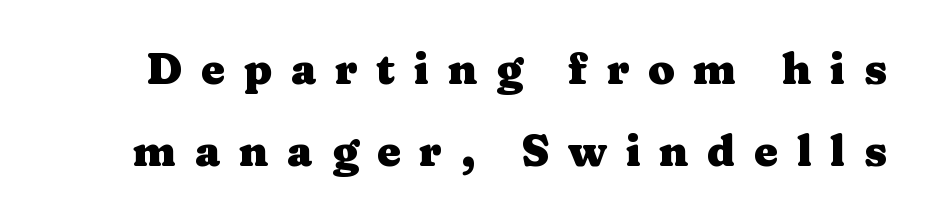
{"serif": "yes", "italic": "no", "bold": "yes", "weight": "heavy", "width": "wide", "stroke_contrast": "medium", "x_height": "medium", "monospaced": "no", "underline": "no", "line_spacing": "loose", "line_spacing_ratio": 1.9, "letter_spacing": "wide", "letter_spacing_em": 0.43, "glyph_px": 43}
